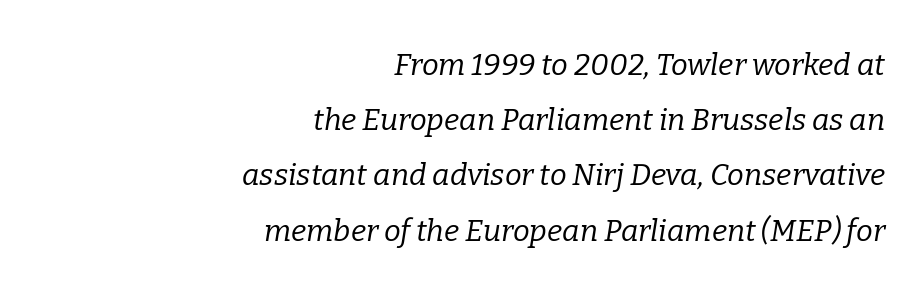
Type without underlining. A typesetter would call this proportional, since set widths differ per character. Heaviness? Minimal to ordinary, like unemphasized prose. Caption: standard tracking, unaltered. The typography opts for an oblique posture over an upright one. Serif or sans? Serif — the stroke terminals have little feet.
